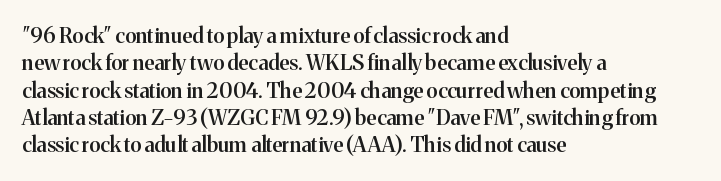
Q: Is the text bold? A: Semi-bold.
Q: Is the text italic (slanted)? A: No, it is upright.
Q: Is the text underlined? A: No.
Q: How is the paragraph aligned? A: Left-aligned.
Q: Is the spacing between letters normal or unusually wide? A: Normal.
Q: Is the spacing between lines tight, normal or loose? A: Normal.
